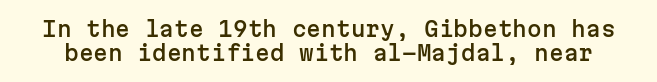
{"italic": "no", "underline": "no", "line_spacing": "tight", "line_spacing_ratio": 1.12, "letter_spacing": "normal", "letter_spacing_em": 0.0, "glyph_px": 21}
